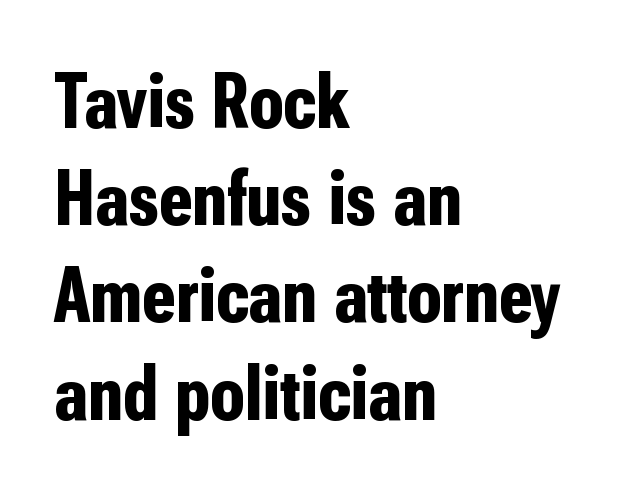
Q: Is the text bold? A: Yes.
Q: Is the text italic (slanted)? A: No, it is upright.
Q: Is the typeface a serif or a sans-serif typeface? A: Sans-serif.
Q: Is the text underlined? A: No.
Q: How is the paragraph aligned? A: Left-aligned.
Q: Is the spacing between letters normal or unusually wide? A: Normal.
Q: Width (condensed, normal, or wide)? A: Condensed.
Q: Stroke contrast? A: Low.
Q: x-height? A: Medium.
Q: Monospaced? A: No.
